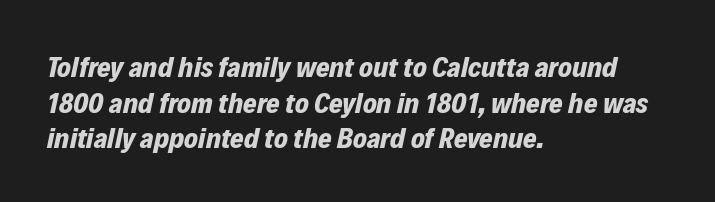
{"italic": "yes", "lean": "right", "slant_degrees": 12, "bold": "yes", "weight": "bold", "width": "normal", "stroke_contrast": "low", "x_height": "medium", "monospaced": "no", "underline": "no", "align": "left", "line_spacing_ratio": 1.23, "letter_spacing": "normal", "letter_spacing_em": 0.0, "glyph_px": 29}
